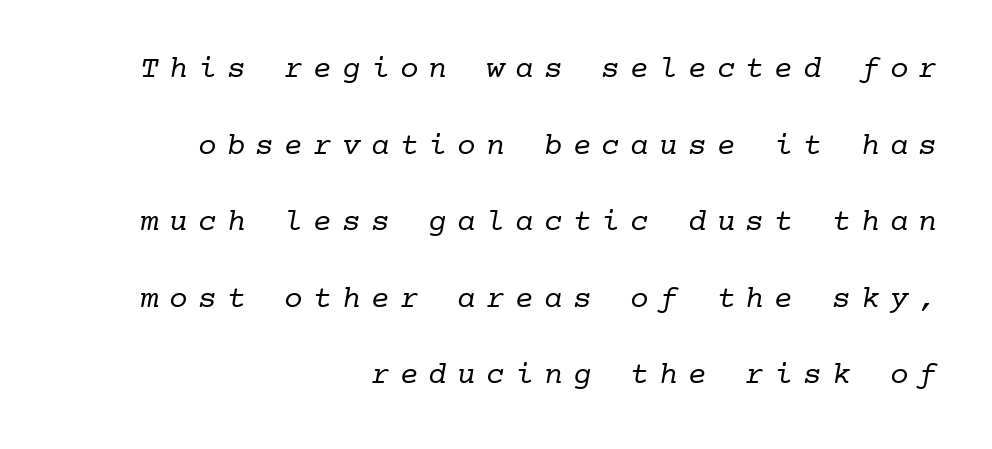
{"serif": "yes", "bold": "no", "weight": "regular", "width": "normal", "stroke_contrast": "low", "x_height": "medium", "monospaced": "yes", "underline": "no", "align": "right", "line_spacing": "loose", "line_spacing_ratio": 2.47, "letter_spacing": "wide", "letter_spacing_em": 0.33, "glyph_px": 31}
